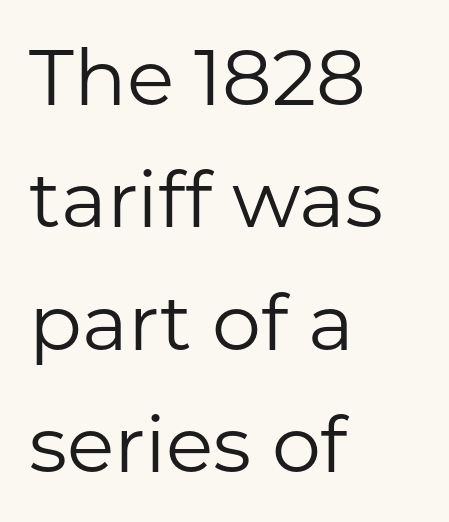
The passage shown is typed in a proportional face where columns would drift. Layout note: lines flush left. The designer went with a sans here, leaving each stem footless. The line-height multiplier appears to be the usual default.
